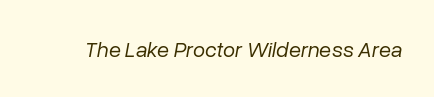
{"italic": "yes", "lean": "right", "slant_degrees": 10, "bold": "no", "underline": "no", "letter_spacing": "normal", "letter_spacing_em": 0.0, "glyph_px": 22}
